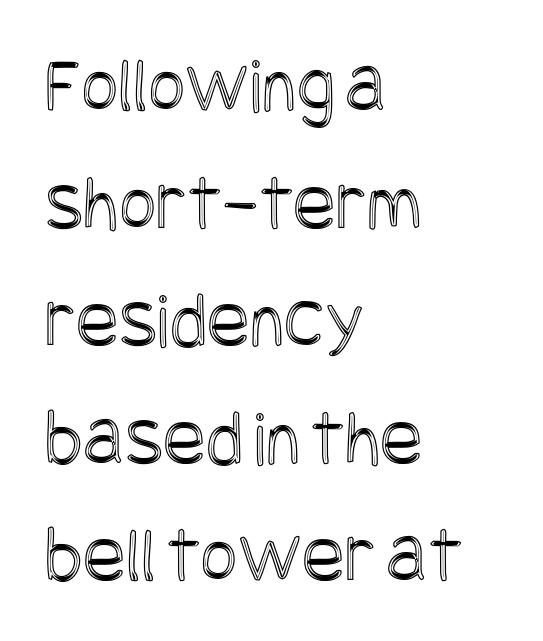
{"italic": "no", "width": "condensed", "x_height": "large", "underline": "no", "align": "left", "line_spacing": "normal", "line_spacing_ratio": 1.47, "letter_spacing": "normal", "letter_spacing_em": 0.0, "glyph_px": 80}
